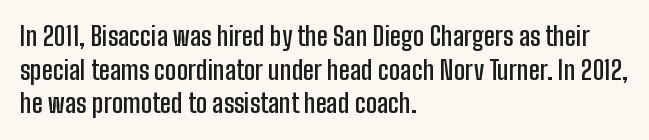
The image shows 26 px text type, upright; set left-aligned, normal line spacing (1.29x), normal letter spacing, not underlined.
